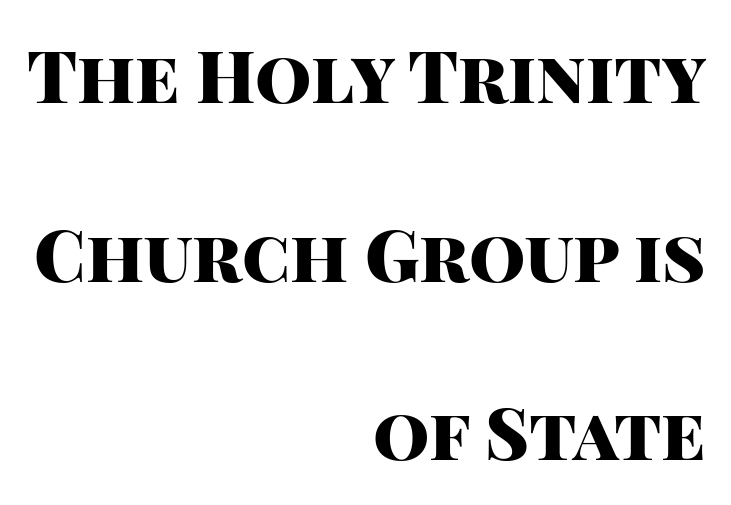
{"serif": "no", "italic": "no", "bold": "yes", "weight": "heavy", "width": "normal", "stroke_contrast": "high", "x_height": "large", "monospaced": "no", "underline": "no", "align": "right", "line_spacing": "loose", "line_spacing_ratio": 2.48, "letter_spacing": "normal", "letter_spacing_em": 0.0, "glyph_px": 72}
